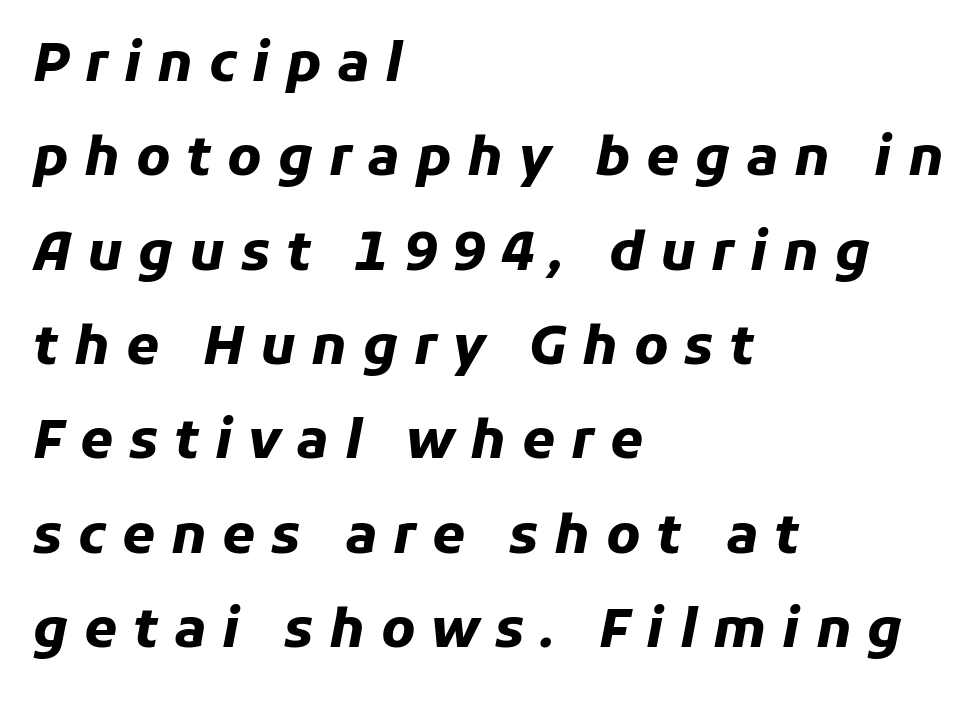
In terms of letterspacing, this is a distinctly airy, spread setting. Where is the straight margin? On the left. The passage shown is emphatically bold. You could not count columns in this text — the font is proportionally spaced. Unmarked baselines from the first word to the last. Style check: oblique.
